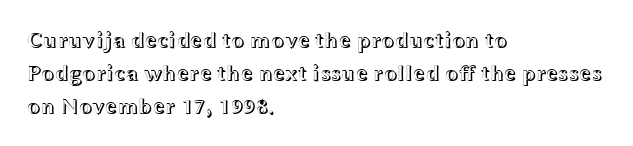
{"italic": "no", "underline": "no", "align": "left", "line_spacing": "normal", "line_spacing_ratio": 1.5, "letter_spacing": "normal", "letter_spacing_em": 0.0, "glyph_px": 22}
